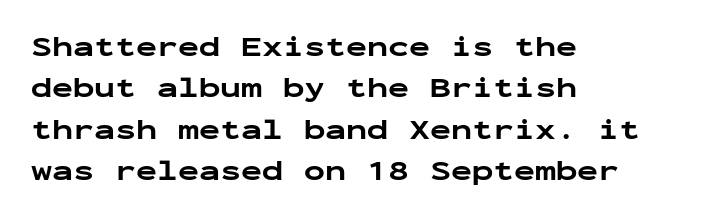
Letter spacing: default. Typeset ragged right — the left edge is the straight one. The face used here is a sans, in the tradition of grotesques and geometrics. Posture: upright roman.
